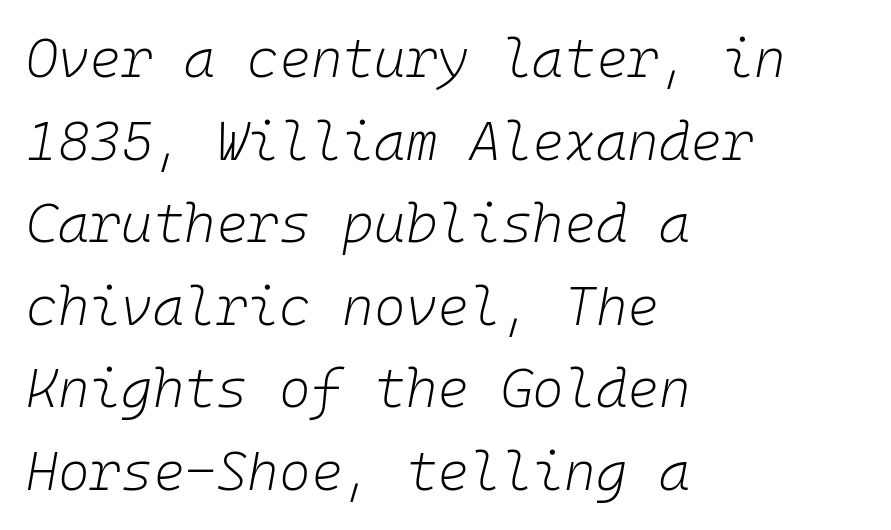
{"italic": "yes", "lean": "right", "slant_degrees": 10, "bold": "no", "weight": "light", "width": "normal", "stroke_contrast": "low", "x_height": "medium", "monospaced": "yes", "underline": "no", "align": "left", "line_spacing": "normal", "line_spacing_ratio": 1.53, "letter_spacing": "normal", "letter_spacing_em": 0.0, "glyph_px": 54}
